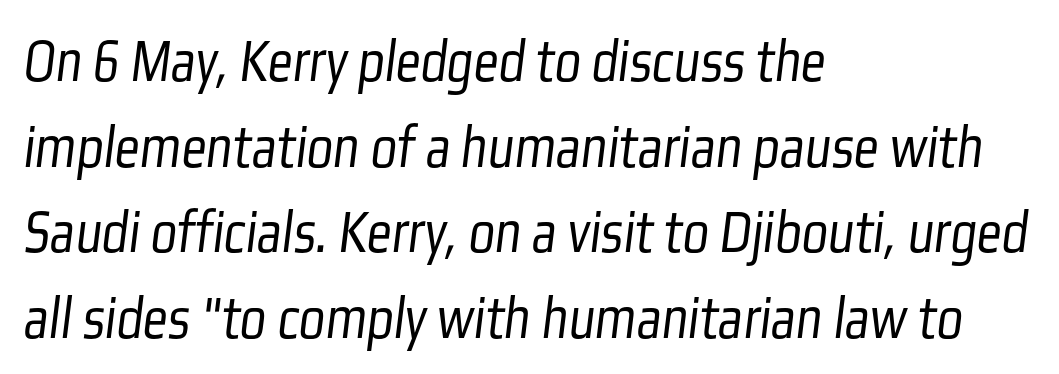
Q: Is the text bold? A: No.
Q: Is the typeface a serif or a sans-serif typeface? A: Sans-serif.
Q: Is the text underlined? A: No.
Q: How is the paragraph aligned? A: Left-aligned.
Q: Is the spacing between letters normal or unusually wide? A: Normal.
Q: Is the spacing between lines tight, normal or loose? A: Normal.
Q: Width (condensed, normal, or wide)? A: Condensed.
Q: Stroke contrast? A: Low.
Q: x-height? A: Medium.
Q: Monospaced? A: No.
